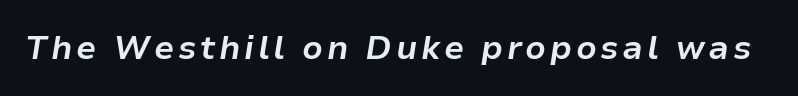
{"italic": "yes", "lean": "right", "slant_degrees": 9, "bold": "yes", "weight": "bold", "width": "normal", "stroke_contrast": "low", "x_height": "medium", "monospaced": "no", "underline": "no", "glyph_px": 33}
